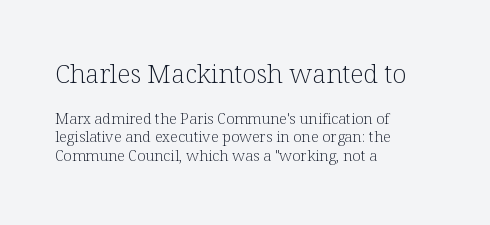
The image shows 26 px text type, upright; set left-aligned, line spacing 1.23x, normal letter spacing, not underlined; the first (top) block is 1.73x larger.
